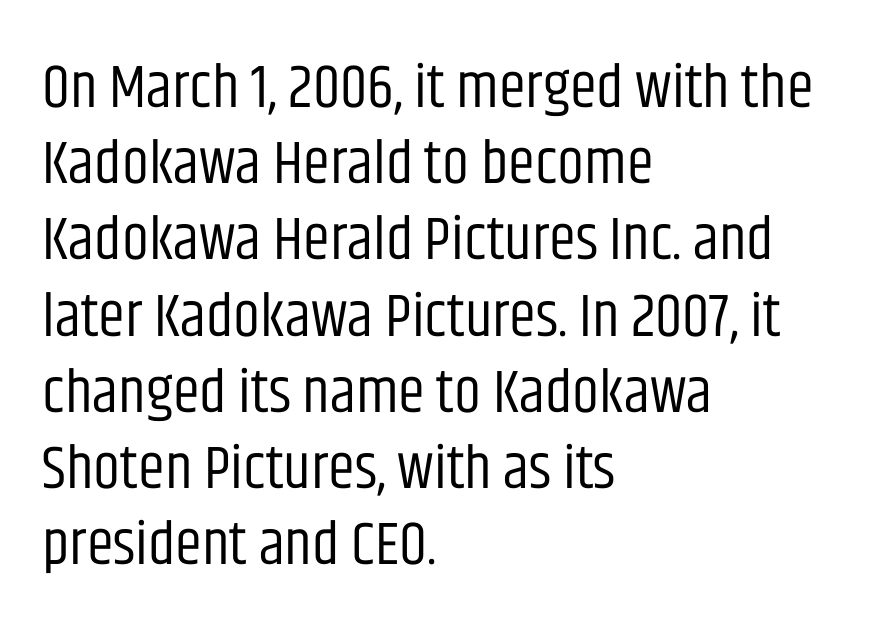
The passage shown is typed in a proportional face where columns would drift. The text was rendered using a sans face with plain stroke endings. Letters rest on an invisible, unmarked baseline. Weight: regular or lighter. The compositor pushed each line to the left boundary.
